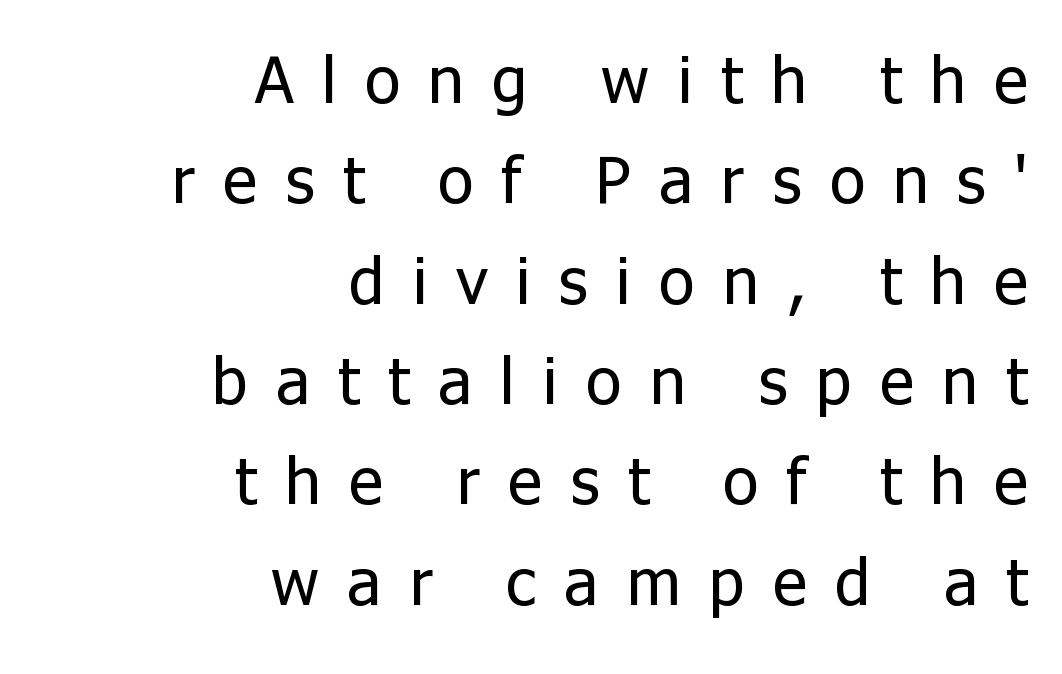
The type is letterspaced generously, with wide tracking. The passage shown stacks its lines at a standard gap. Stems and bowls with no extra thickness — not bold. The words here are not underlined. Posture: straight, roman, zero tilt.
